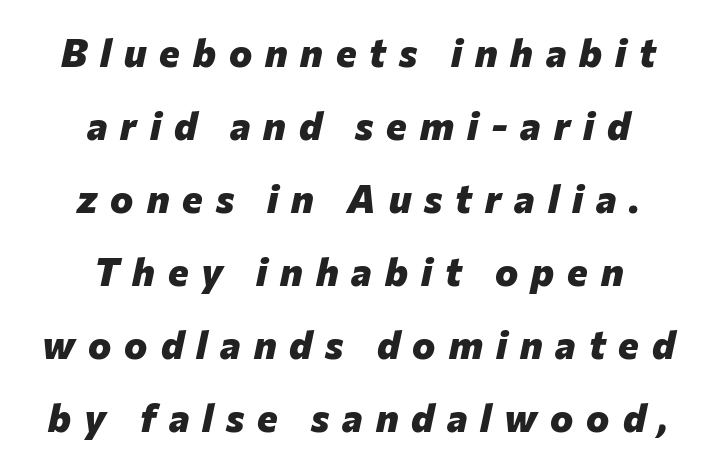
The image shows 39 px heavy type, italic (leaning right); set centered, line spacing 1.87x, unusually wide letter spacing (+0.33 em), not underlined; low stroke contrast and a medium x-height.
